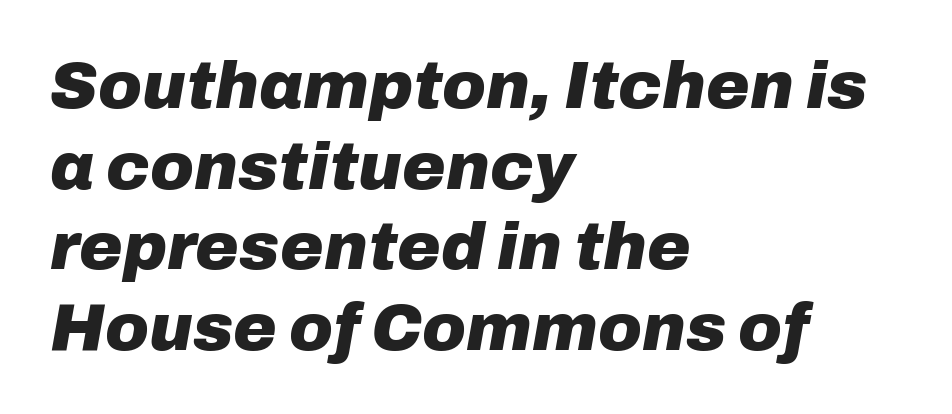
Each letter keeps its own natural width here, so spacing adapts to shape. Words appear dense and cohesive because spacing is normal. Line starts are locked; line ends wander. An italicized treatment has been applied to the whole sample. Thick stems and heavy bowls — unmistakably bold. Underline: absent.
